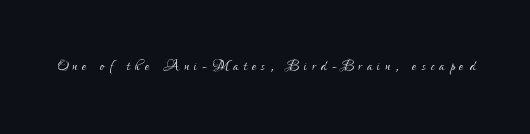
The image shows 20 px text type; set unusually wide letter spacing (+0.25 em), not underlined.
